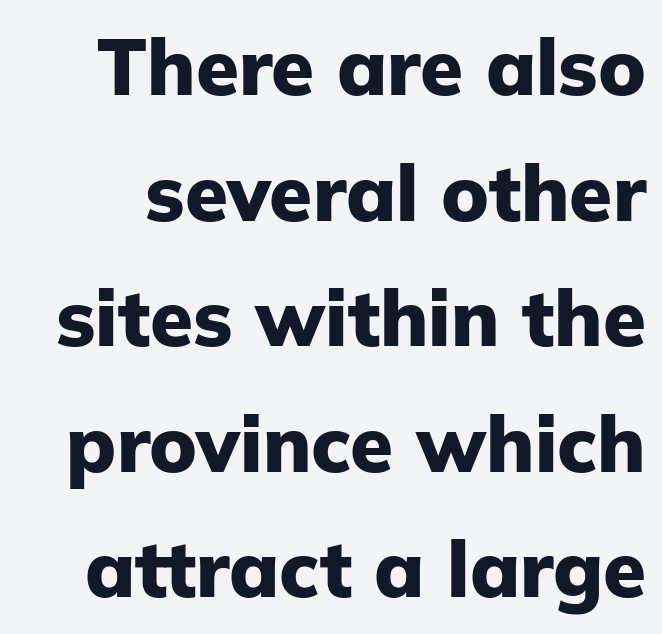
The image shows 78 px heavy sans-serif type, upright; set normal line spacing (1.61x), normal letter spacing, not underlined; low stroke contrast and a medium x-height.
